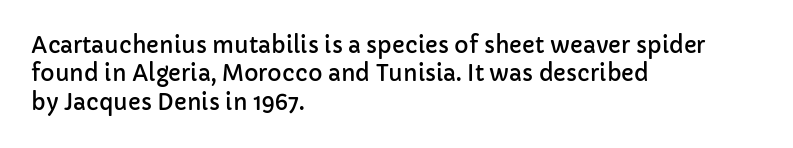
Does extra space separate the letters? No, they use regular spacing. Rows of type keep a routine distance in the vertical direction. Descender tails drop into unmarked territory. No italicization has been applied; the sample stays upright.
